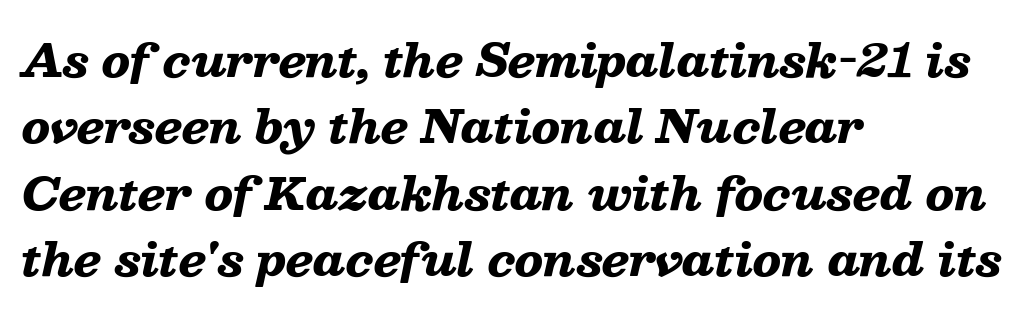
Q: Is the text bold? A: Yes.
Q: Is the text italic (slanted)? A: Yes, it leans right by about 13 degrees.
Q: Is the text underlined? A: No.
Q: How is the paragraph aligned? A: Left-aligned.
Q: Is the spacing between letters normal or unusually wide? A: Normal.
Q: Is the spacing between lines tight, normal or loose? A: Normal.
Q: Width (condensed, normal, or wide)? A: Wide.
Q: Stroke contrast? A: Low.
Q: x-height? A: Medium.
Q: Monospaced? A: No.
